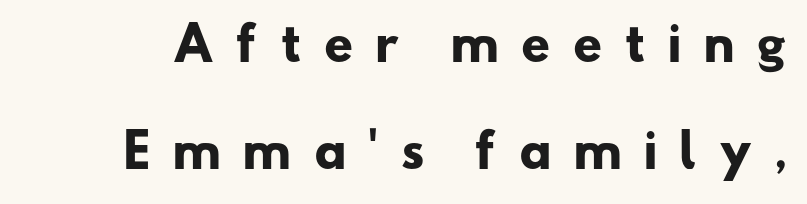
Q: Is the text bold? A: Yes.
Q: Is the typeface a serif or a sans-serif typeface? A: Sans-serif.
Q: Is the text underlined? A: No.
Q: Is the spacing between letters normal or unusually wide? A: Unusually wide.
Q: Is the spacing between lines tight, normal or loose? A: Loose.
Q: Width (condensed, normal, or wide)? A: Wide.
Q: Stroke contrast? A: Low.
Q: x-height? A: Small.
Q: Monospaced? A: No.
